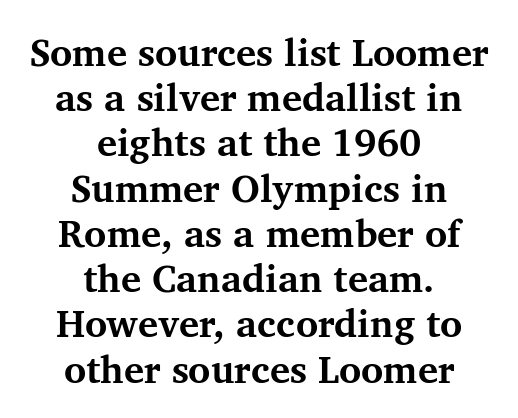
Does the copy run flush right? No — it is centered line by line. The words here are not underlined. The rendering shows small feet on the letterforms — a serif design. Inter-character spacing is left at the font's built-in metrics. The characters look thick and weighty, a clear bold.
